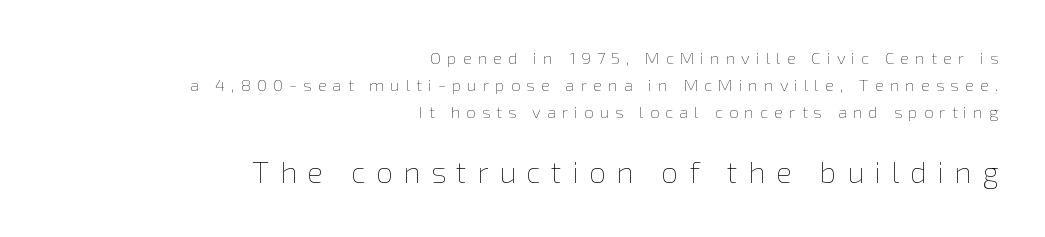
Q: Is the text bold? A: No.
Q: Is the text italic (slanted)? A: No, it is upright.
Q: Is the text underlined? A: No.
Q: How is the paragraph aligned? A: Right-aligned.
Q: Is the spacing between letters normal or unusually wide? A: Unusually wide.
Q: Is the spacing between lines tight, normal or loose? A: Normal.
Q: Which block of text is set in a larger size, the first (top) or the second (bottom)? A: The second (bottom) one.
Q: Width (condensed, normal, or wide)? A: Normal.
Q: x-height? A: Medium.
Q: Monospaced? A: No.
